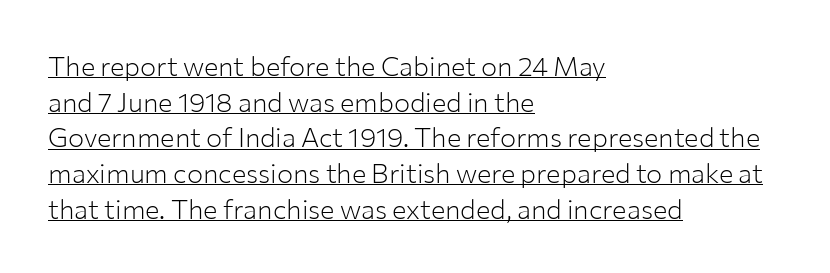
If you drew a ruler down the left edge, every line would touch it. Vertical spacing — default. Like a heading marked for emphasis, these lines bear an underscore. These lines were composed using upright roman letters. Bold? No — there's no thickening of the strokes.
